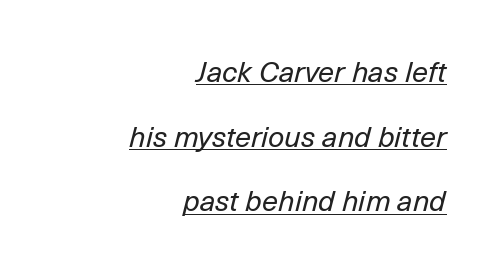
Q: Is the text bold? A: No.
Q: Is the text italic (slanted)? A: Yes, it leans right by about 14 degrees.
Q: Is the text underlined? A: Yes.
Q: How is the paragraph aligned? A: Right-aligned.
Q: Is the spacing between letters normal or unusually wide? A: Normal.
Q: Is the spacing between lines tight, normal or loose? A: Loose.
Q: Width (condensed, normal, or wide)? A: Normal.
Q: Stroke contrast? A: Low.
Q: x-height? A: Medium.
Q: Monospaced? A: No.
